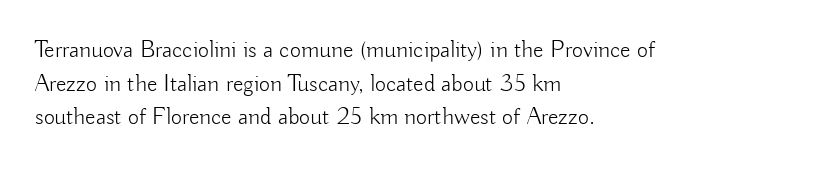
{"italic": "no", "bold": "no", "underline": "no", "align": "left", "line_spacing": "normal", "line_spacing_ratio": 1.4, "letter_spacing": "normal", "letter_spacing_em": 0.0, "glyph_px": 24}
